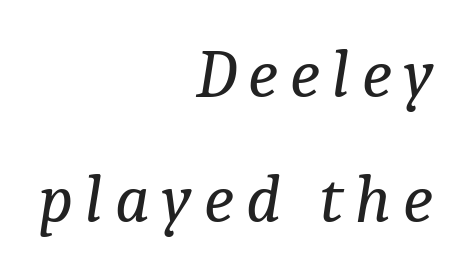
{"serif": "yes", "italic": "yes", "lean": "right", "slant_degrees": 9, "bold": "no", "weight": "regular", "width": "normal", "stroke_contrast": "low", "x_height": "medium", "monospaced": "no", "underline": "no", "align": "right", "line_spacing_ratio": 1.84, "glyph_px": 68}
